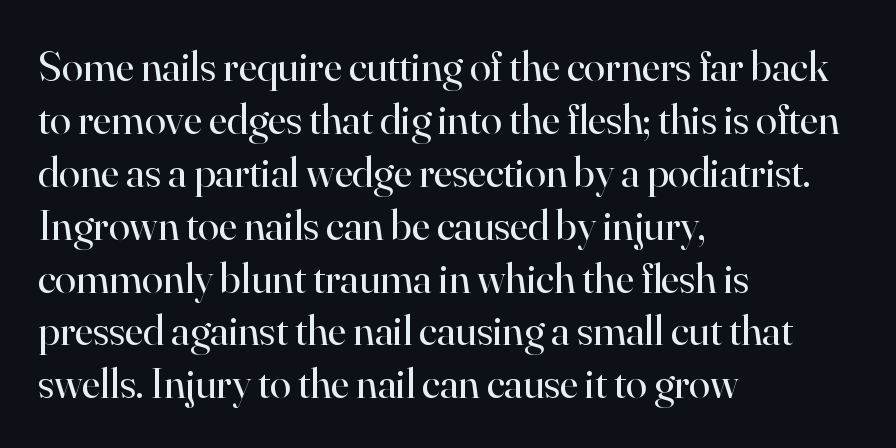
The typesetting does not lean heavy: it is not bold. The glyphs in this specimen are seriffed. Characters follow at the spacing the type designer built in. Ordinary non-slanted type is in use. Any mark beneath the type? The region is blank.
